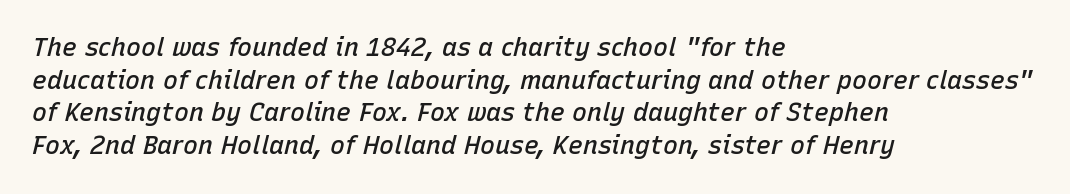
The rendering uses a semibold face; strokes are thickened but not to full bold. Clear beneath every line of the passage. Rendered with sloped, italic letterforms. Vertically, the passage feels balanced, rows spaced as you'd expect. There is no visible air inserted between adjacent glyphs.
